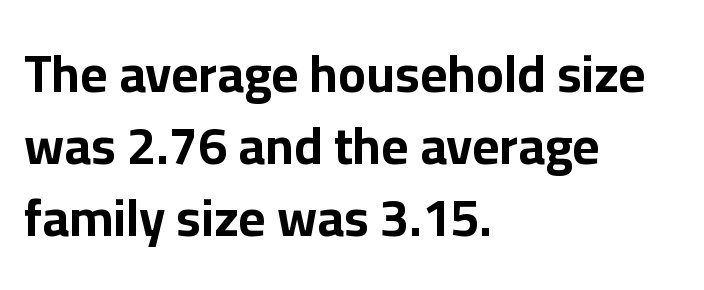
The image shows 52 px bold sans-serif type, upright; set left-aligned, normal line spacing (1.38x), normal letter spacing, not underlined; low stroke contrast and a medium x-height.
